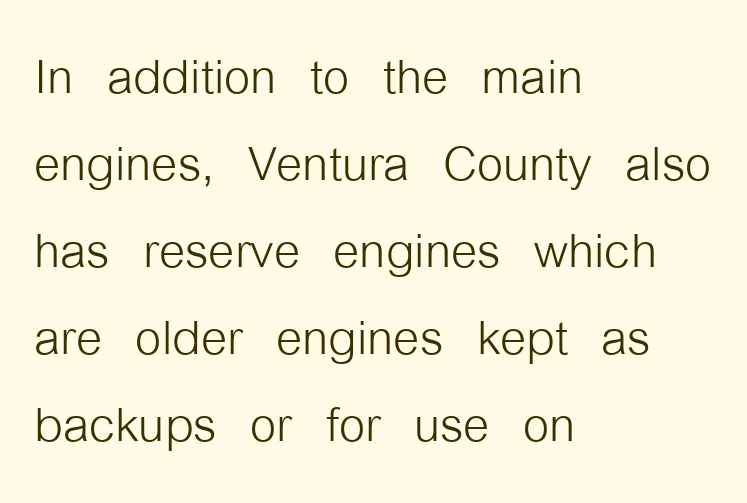
The image shows 67 px light, condensed sans-serif type, upright; set left-aligned, normal line spacing (1.3x), normal letter spacing, not underlined; low stroke contrast and a medium x-height.
